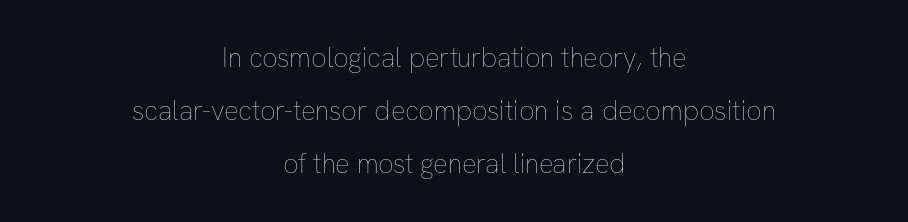
The image shows 27 px text type, upright; set centered, loose line spacing (1.96x), normal letter spacing, not underlined.
